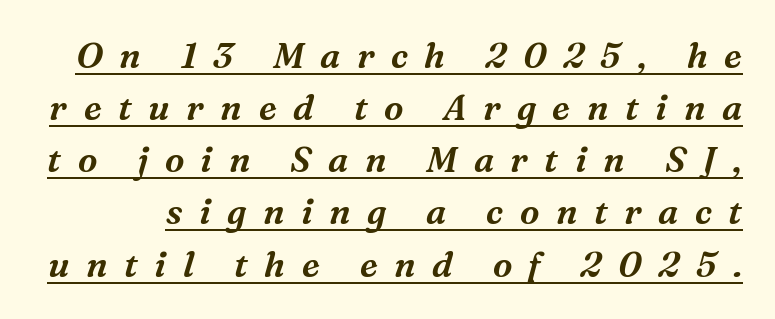
The image shows 35 px serif type, italic (leaning right); set normal line spacing (1.49x), unusually wide letter spacing (+0.47 em), underlined; medium stroke contrast and a medium x-height.
